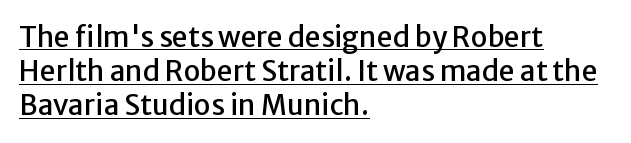
Q: Is the text italic (slanted)? A: No, it is upright.
Q: Is the typeface a serif or a sans-serif typeface? A: Sans-serif.
Q: Is the text underlined? A: Yes.
Q: How is the paragraph aligned? A: Left-aligned.
Q: Is the spacing between letters normal or unusually wide? A: Normal.
Q: Width (condensed, normal, or wide)? A: Normal.
Q: Stroke contrast? A: Low.
Q: x-height? A: Medium.
Q: Monospaced? A: No.
